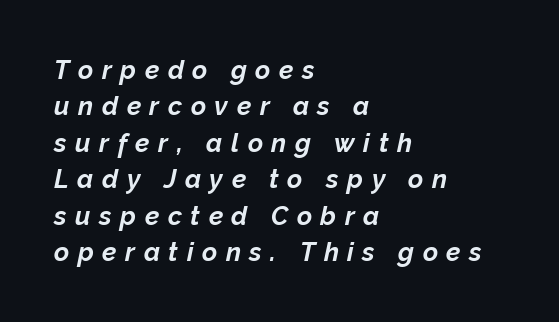
The image shows 26 px bold type, italic (leaning right); set left-aligned, normal line spacing (1.4x), unusually wide letter spacing (+0.33 em), not underlined.
